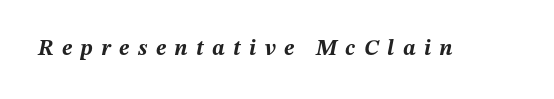
The image shows 22 px bold type, italic (leaning right); set unusually wide letter spacing (+0.38 em), not underlined.
